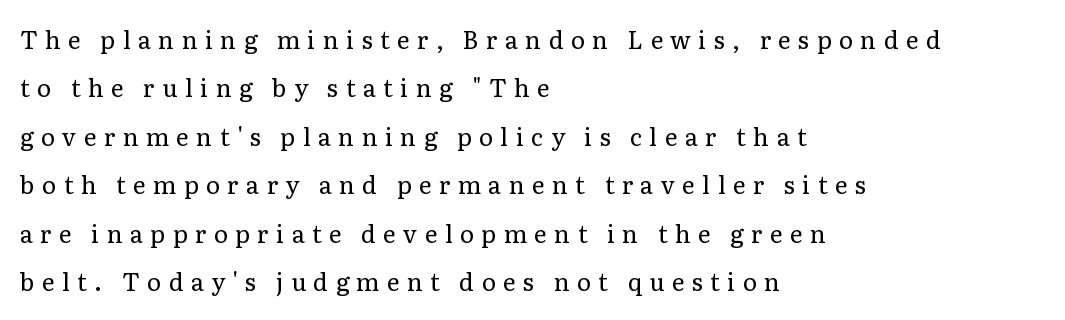
The image shows 24 px text type, upright; set left-aligned, loose line spacing (2.02x), unusually wide letter spacing (+0.31 em), not underlined.
